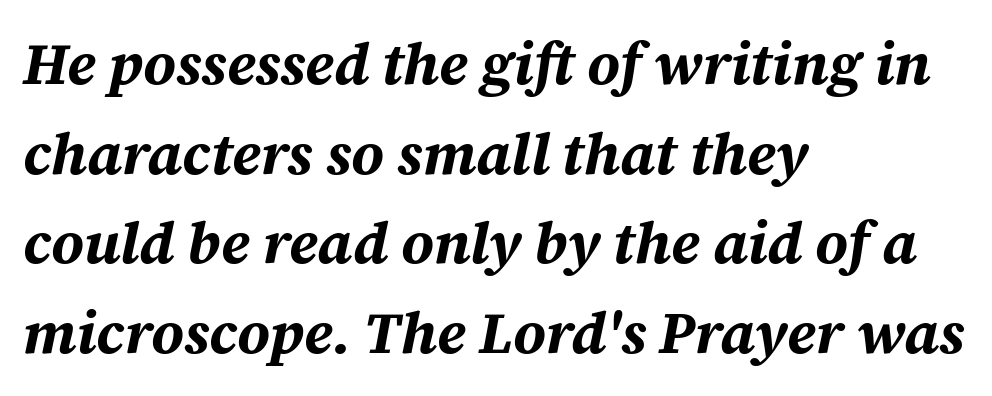
I'd describe the lettering as bold — thick and assertive. You can tell it's italic because the verticals aren't actually vertical. Does the copy run flush right? No — it runs flush left. The letters sit at their default tracking, neither squeezed nor spread. Leading matches the norm, producing a regular column.
